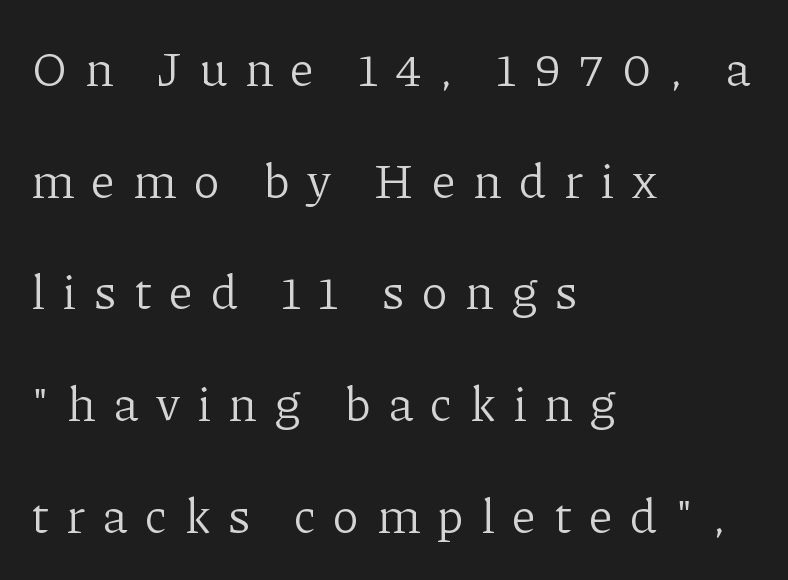
You could fit nearly another row in the gap between these rows. The zone under the glyphs is completely vacant. Character widths vary here, with narrow letters taking less room than wide ones. One-word summary of the alignment: left. The face used here is seriffed, in the tradition of book romans.
